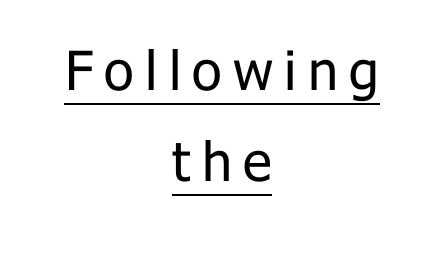
{"serif": "no", "italic": "no", "bold": "no", "weight": "regular", "width": "normal", "stroke_contrast": "low", "x_height": "medium", "monospaced": "no", "underline": "yes", "align": "center", "line_spacing": "normal", "line_spacing_ratio": 1.68, "letter_spacing": "wide", "letter_spacing_em": 0.21, "glyph_px": 54}
